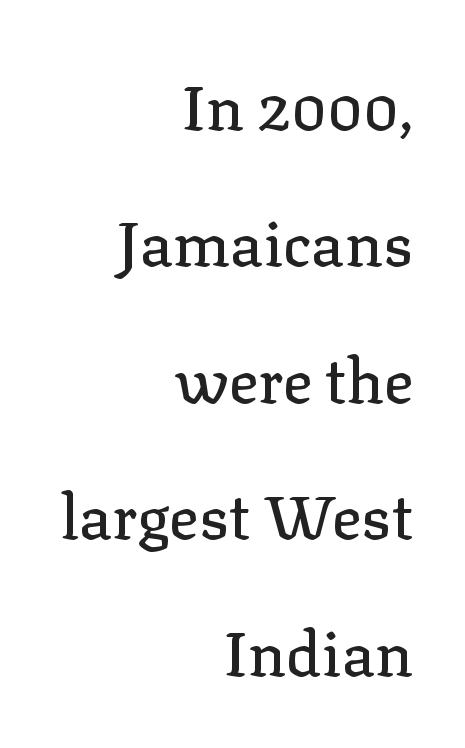
The image shows 62 px serif type, upright; set right-aligned, loose line spacing (2.2x), normal letter spacing, not underlined; low stroke contrast and a medium x-height.
